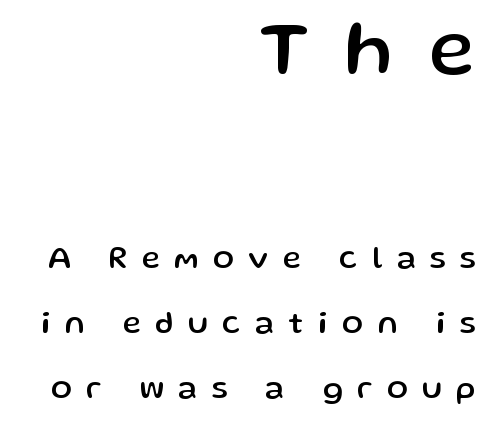
You get the large type first, then a drop to smaller type. The designer dialed line spacing up above the default. The zone under the glyphs is completely vacant. Letter spacing: wide. Is this a fixed-width face? No — the glyphs have proportional, varying widths.
